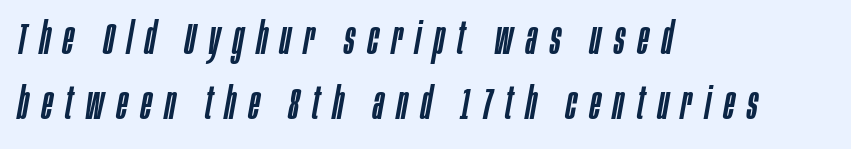
The image shows 45 px condensed type, italic (leaning right); set left-aligned, normal line spacing (1.45x), unusually wide letter spacing (+0.29 em), not underlined; low stroke contrast and a large x-height.
